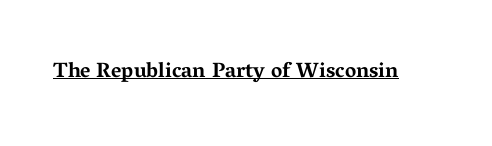
Emphasis is given by a line drawn under the lettering. Weight: bold. Honestly, the letter spacing is just normal — you wouldn't notice it. Is there any slant? The stems are plumb.
